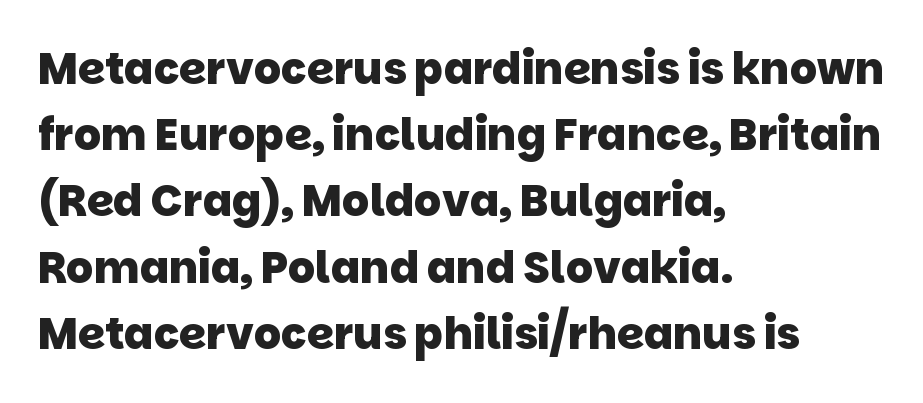
These lines carry a lot of weight — the face is fully bold. The typeface chosen for these lines omits serifs. How would I describe the line gaps? Plain and ordinary. If you drew a ruler down the left edge, every line would touch it.
